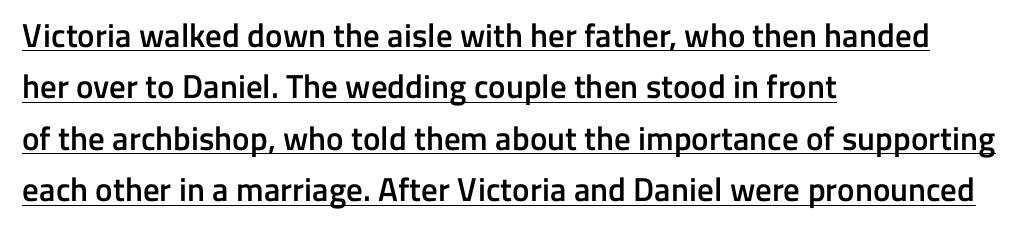
The image shows 33 px semibold sans-serif type, upright; set left-aligned, normal line spacing (1.56x), normal letter spacing, underlined; low stroke contrast and a medium x-height.
